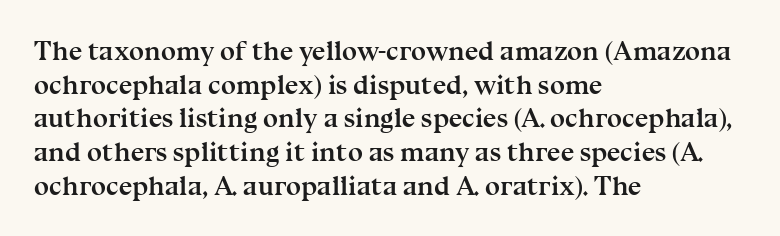
{"italic": "no", "bold": "yes", "underline": "no", "align": "left", "line_spacing": "normal", "line_spacing_ratio": 1.25, "letter_spacing": "normal", "letter_spacing_em": 0.0, "glyph_px": 27}
